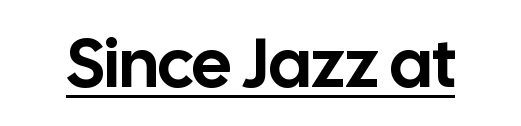
{"serif": "no", "italic": "no", "width": "normal", "stroke_contrast": "low", "x_height": "medium", "monospaced": "no", "underline": "yes", "letter_spacing": "normal", "letter_spacing_em": 0.0, "glyph_px": 69}
